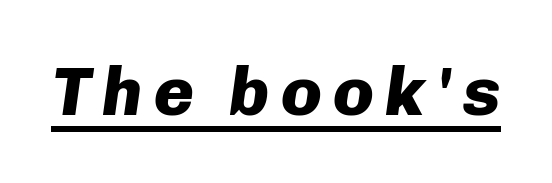
Q: Is the text bold? A: Yes.
Q: Is the text italic (slanted)? A: Yes, it leans right by about 8 degrees.
Q: Is the text underlined? A: Yes.
Q: Width (condensed, normal, or wide)? A: Normal.
Q: Stroke contrast? A: Low.
Q: x-height? A: Medium.
Q: Monospaced? A: No.
